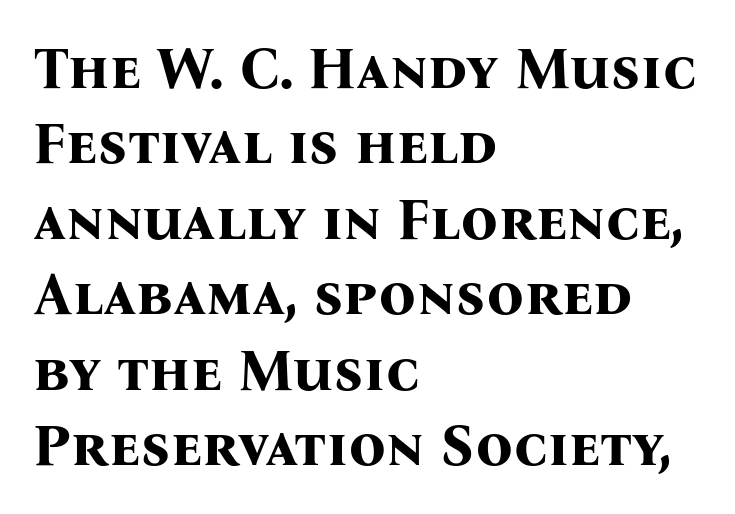
Q: Is the text bold? A: Yes.
Q: Is the text italic (slanted)? A: No, it is upright.
Q: Is the typeface a serif or a sans-serif typeface? A: Serif.
Q: Is the text underlined? A: No.
Q: How is the paragraph aligned? A: Left-aligned.
Q: Is the spacing between letters normal or unusually wide? A: Normal.
Q: Is the spacing between lines tight, normal or loose? A: Normal.
Q: Width (condensed, normal, or wide)? A: Normal.
Q: Stroke contrast? A: Medium.
Q: x-height? A: Medium.
Q: Monospaced? A: No.
